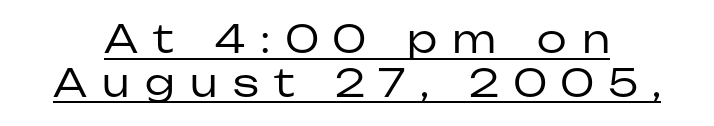
The face used here appears with an underline applied. This is sans-serif lettering, the kind often seen on screens and signage. Vertical strokes here are truly vertical. Each letter keeps its own natural width here, so spacing adapts to shape. Glyph-to-glyph distance is far greater than everyday printed text. Ink coverage per letter is moderate at most.
